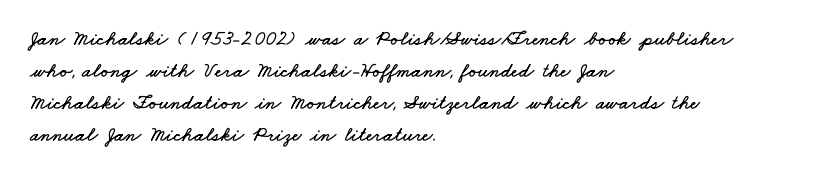
{"underline": "no", "align": "left", "line_spacing": "normal", "line_spacing_ratio": 1.52, "letter_spacing": "normal", "letter_spacing_em": 0.0, "glyph_px": 21}
